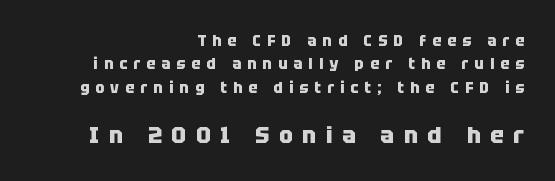
Q: Is the text bold? A: Yes.
Q: Is the text italic (slanted)? A: No, it is upright.
Q: Is the text underlined? A: No.
Q: How is the paragraph aligned? A: Right-aligned.
Q: Is the spacing between letters normal or unusually wide? A: Unusually wide.
Q: Is the spacing between lines tight, normal or loose? A: Normal.
Q: Which block of text is set in a larger size, the first (top) or the second (bottom)? A: The second (bottom) one.
